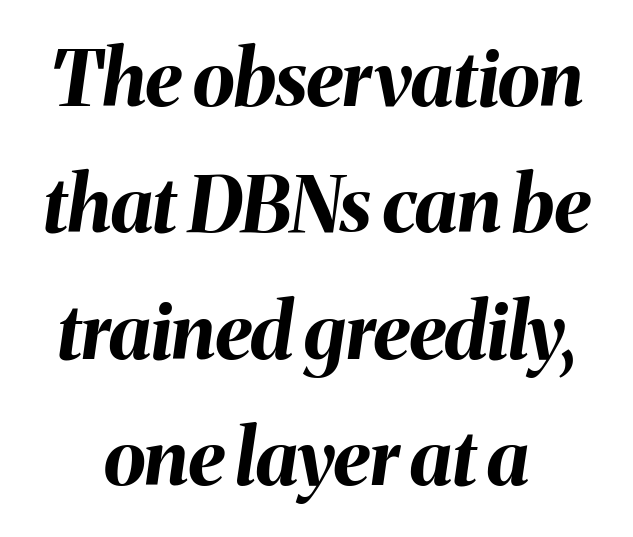
{"italic": "yes", "lean": "right", "slant_degrees": 8, "bold": "yes", "weight": "bold", "width": "normal", "stroke_contrast": "medium", "x_height": "medium", "monospaced": "no", "underline": "no", "align": "center", "line_spacing": "normal", "line_spacing_ratio": 1.64, "letter_spacing": "normal", "letter_spacing_em": 0.0, "glyph_px": 77}
